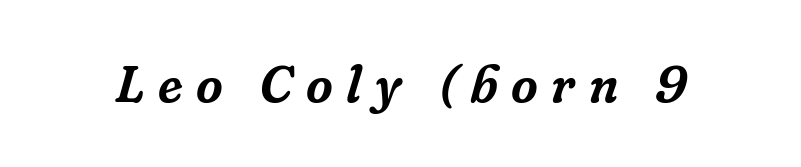
Has an underline been added? It has not. The face used here is proportionally spaced, like ordinary book or web type. When letters slant like this, we call the style italic. Students, note that the glyphs here are deliberately spaced far apart. Type style note: has serifs.
